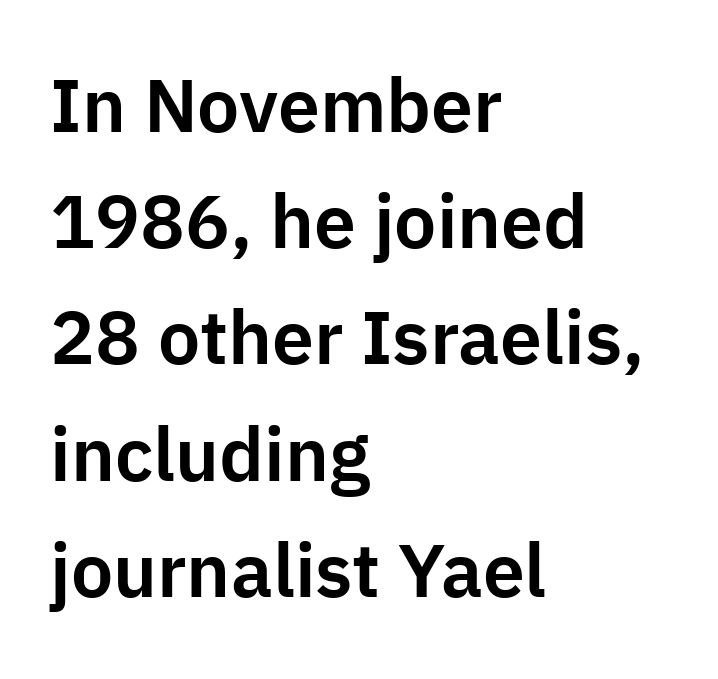
Q: Is the text italic (slanted)? A: No, it is upright.
Q: Is the typeface a serif or a sans-serif typeface? A: Sans-serif.
Q: Is the text underlined? A: No.
Q: How is the paragraph aligned? A: Left-aligned.
Q: Is the spacing between letters normal or unusually wide? A: Normal.
Q: Is the spacing between lines tight, normal or loose? A: Normal.
Q: Width (condensed, normal, or wide)? A: Normal.
Q: Stroke contrast? A: Low.
Q: x-height? A: Medium.
Q: Monospaced? A: No.
